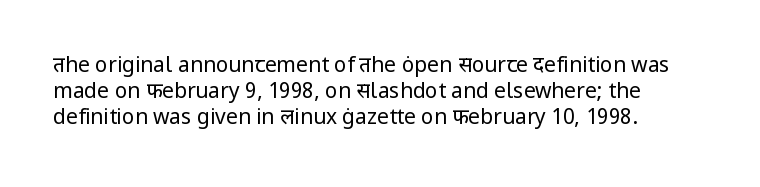
{"italic": "no", "bold": "no", "underline": "no", "align": "left", "line_spacing": "normal", "line_spacing_ratio": 1.25, "letter_spacing": "normal", "letter_spacing_em": 0.0, "glyph_px": 21}
